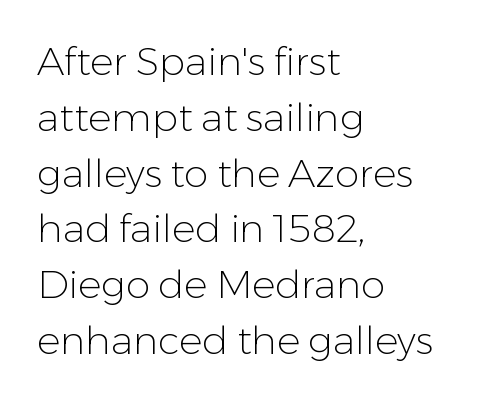
Grotesque or geometric, the face here clearly has no serifs. Vertical stems look standard width or narrower in stroke. How are the letters spaced? Ordinarily, with no added tracking. The rendering anchors every line to the left-hand side. The zone under the glyphs is completely vacant. Evenly set lines give the paragraph a standard silhouette.
